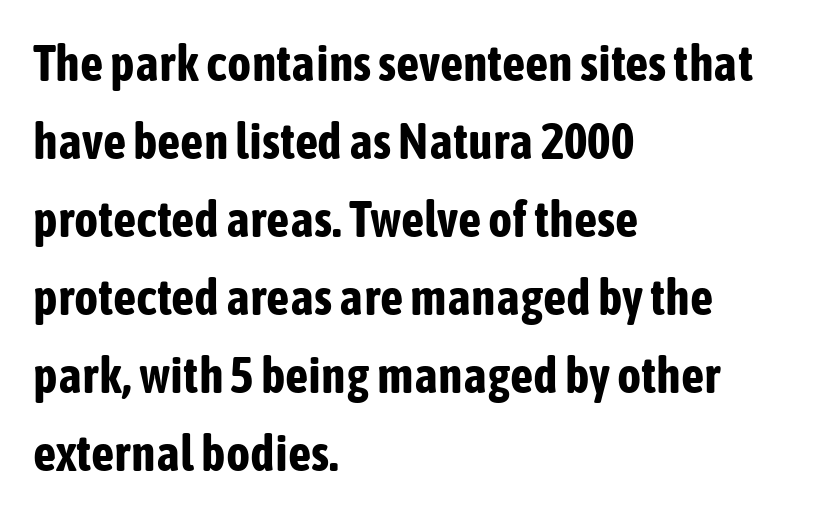
{"serif": "no", "italic": "no", "bold": "yes", "weight": "bold", "width": "condensed", "stroke_contrast": "low", "x_height": "medium", "monospaced": "no", "underline": "no", "align": "left", "line_spacing": "normal", "line_spacing_ratio": 1.53, "letter_spacing": "normal", "letter_spacing_em": 0.0, "glyph_px": 51}
